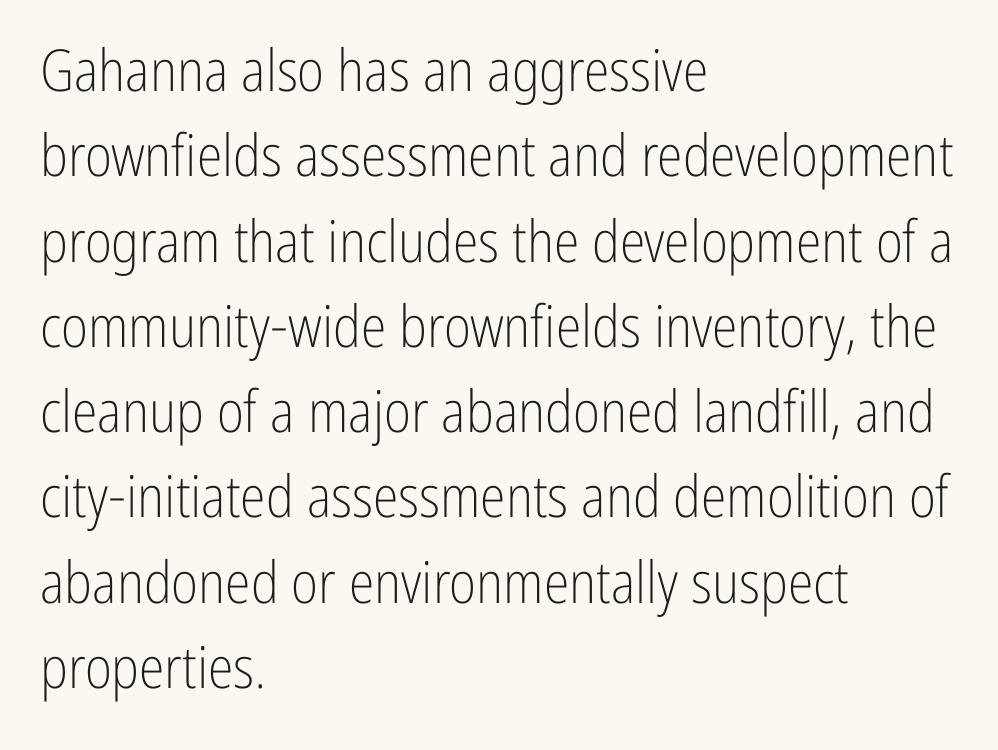
{"serif": "no", "italic": "no", "bold": "no", "weight": "light", "width": "condensed", "stroke_contrast": "low", "x_height": "medium", "monospaced": "no", "underline": "no", "align": "left", "line_spacing": "normal", "line_spacing_ratio": 1.47, "letter_spacing": "normal", "letter_spacing_em": 0.0, "glyph_px": 58}
